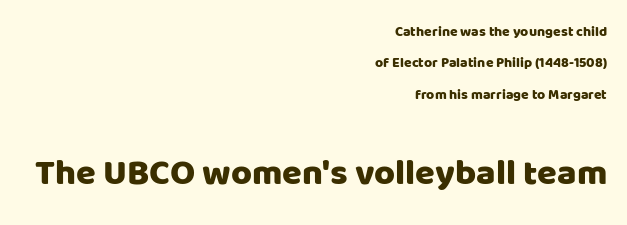
The image shows 36 px sans-serif type, upright; set right-aligned, loose line spacing (2.25x), normal letter spacing, not underlined; the second (bottom) block is 2.57x larger; low stroke contrast and a large x-height.
